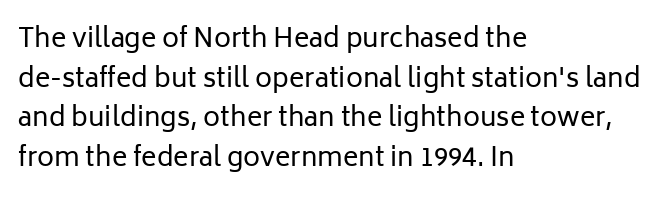
The block of text has a typical density, with ordinary space between rows. The line texture is even and compact thanks to regular tracking. Nothing heavy about these letters — not bold at all. Which margin do the lines hug? The left one — the right edge is uneven.
